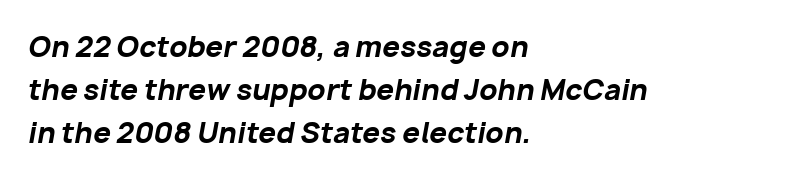
Q: Is the text bold? A: Yes.
Q: Is the text italic (slanted)? A: Yes, it leans right by about 10 degrees.
Q: Is the text underlined? A: No.
Q: How is the paragraph aligned? A: Left-aligned.
Q: Is the spacing between letters normal or unusually wide? A: Normal.
Q: Is the spacing between lines tight, normal or loose? A: Normal.
Q: Width (condensed, normal, or wide)? A: Normal.
Q: Stroke contrast? A: Low.
Q: x-height? A: Medium.
Q: Monospaced? A: No.
